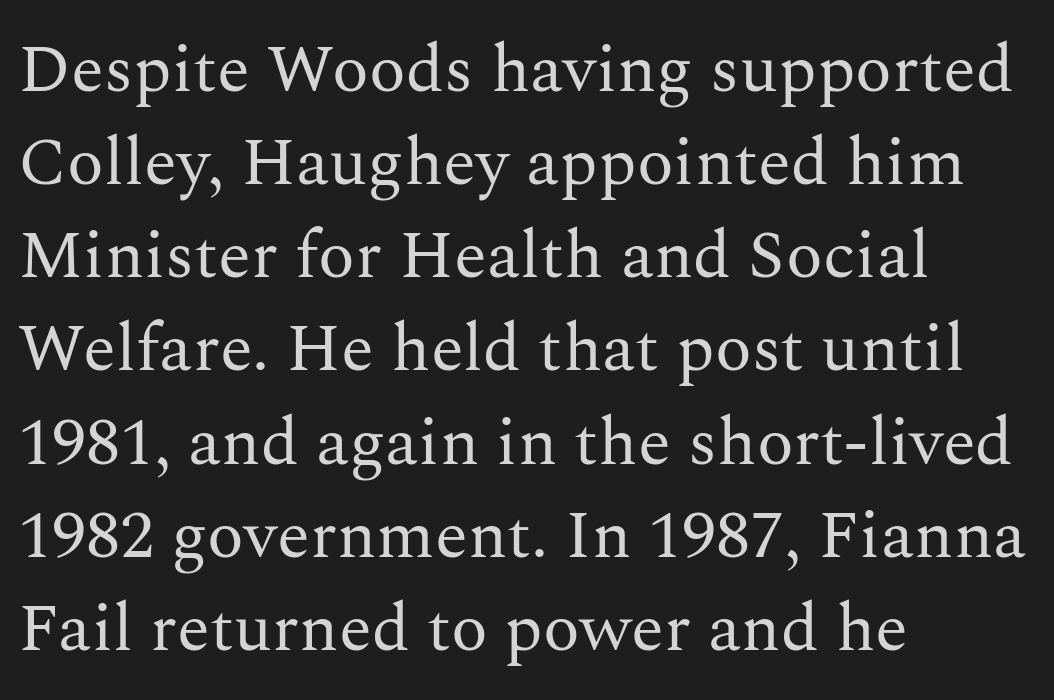
Typographically, this falls in the serif category. The baseline area is clear. Think standard paragraph weight, or any step lighter than that. These lines stack with their left ends in a neat column. Here the designer chose a conventional face with non-uniform glyph widths.
